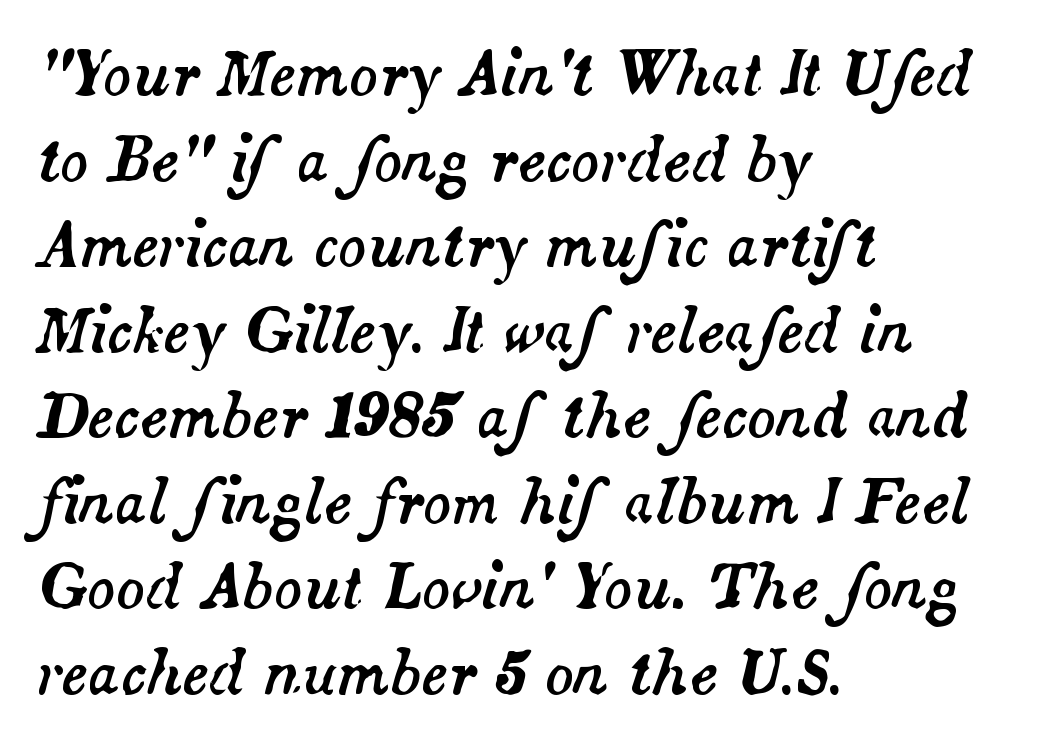
Q: Is the text italic (slanted)? A: Yes, it leans right by about 14 degrees.
Q: Is the text underlined? A: No.
Q: How is the paragraph aligned? A: Left-aligned.
Q: Is the spacing between letters normal or unusually wide? A: Normal.
Q: Is the spacing between lines tight, normal or loose? A: Normal.
Q: Width (condensed, normal, or wide)? A: Normal.
Q: Stroke contrast? A: Medium.
Q: x-height? A: Small.
Q: Monospaced? A: No.
